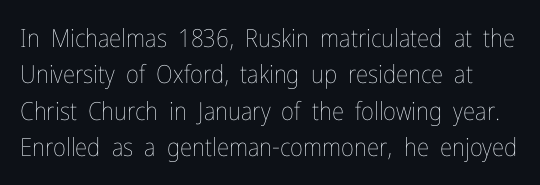
Bold? No — there's no thickening of the strokes. Unmarked baselines from the first word to the last. This sample uses plain, unmodified letter spacing. One glance says typical: line gaps are just what's usual. Is there any slant? The stems are plumb.
